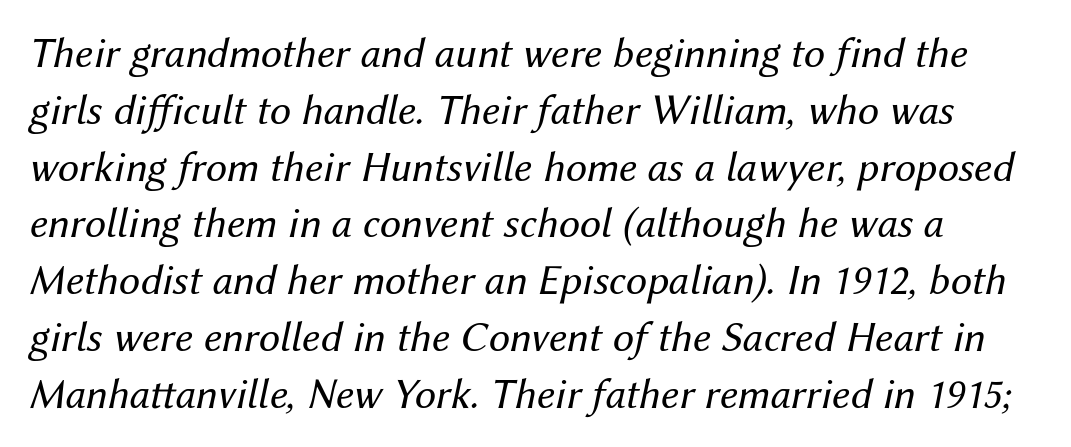
Q: Is the text bold? A: No.
Q: Is the text italic (slanted)? A: Yes, it leans right by about 12 degrees.
Q: Is the text underlined? A: No.
Q: Is the spacing between letters normal or unusually wide? A: Normal.
Q: Is the spacing between lines tight, normal or loose? A: Normal.
Q: Width (condensed, normal, or wide)? A: Normal.
Q: Stroke contrast? A: Medium.
Q: x-height? A: Medium.
Q: Monospaced? A: No.
